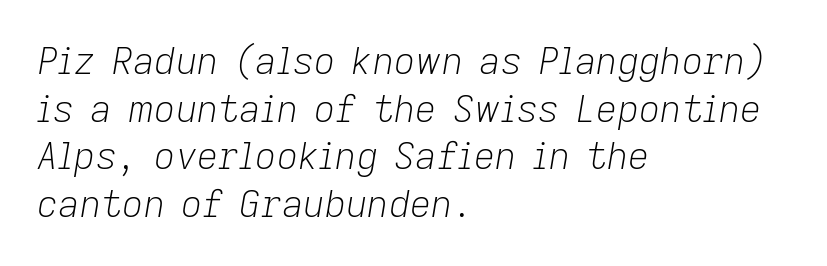
The letterforms sit shoulder to shoulder at normal distance. A typesetter would call this proportional, since set widths differ per character. Ink coverage per letter is moderate at most. Casual observation: everything's shoved over to the left. The whole block is typeset with a tilt.
